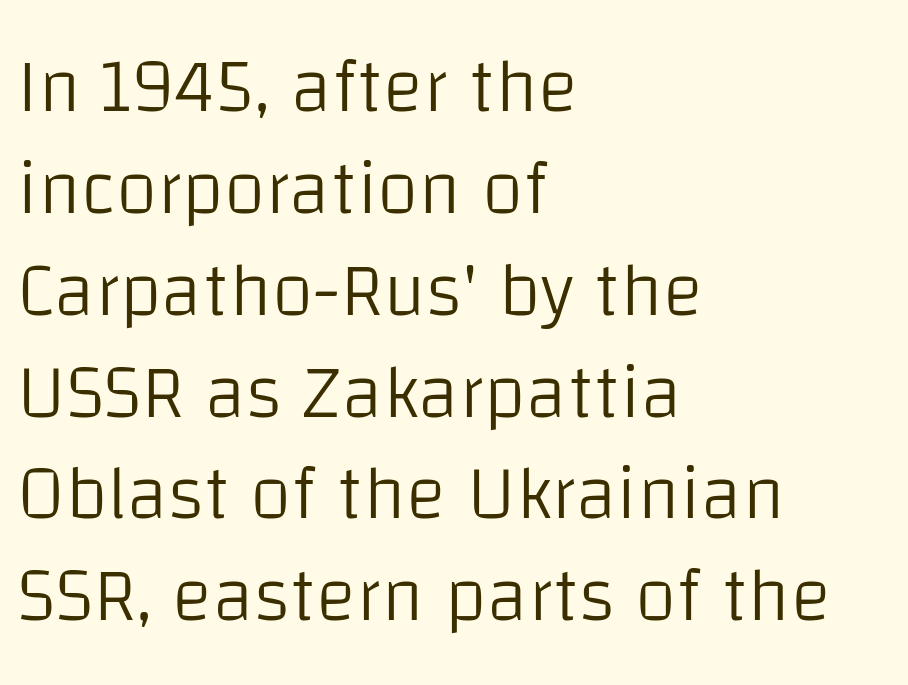
Do the characters align in a grid? No, the font is proportional. No extra ink here — the face is not bold. A normal amount of white space separates one row of letters from the next. These lines are set flush left with a ragged right edge.
